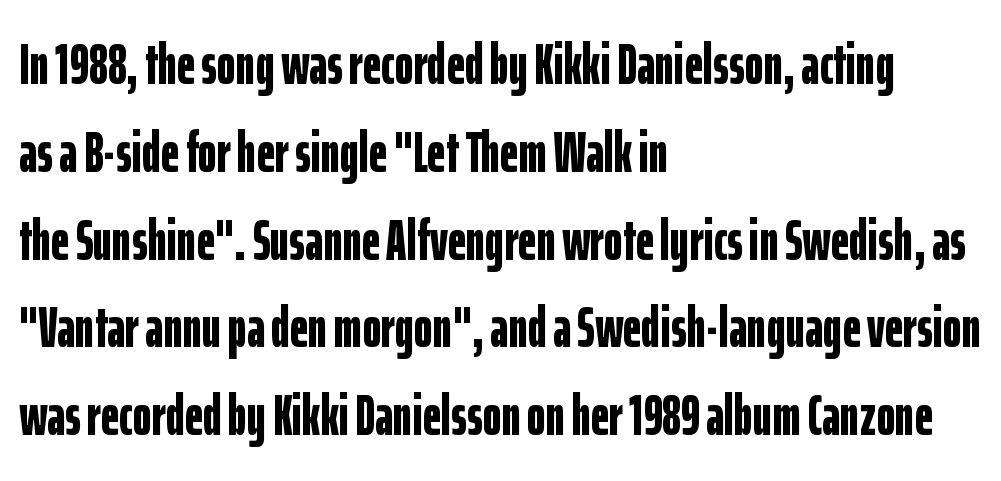
Q: Is the text bold? A: Yes.
Q: Is the text italic (slanted)? A: No, it is upright.
Q: Is the typeface a serif or a sans-serif typeface? A: Sans-serif.
Q: Is the text underlined? A: No.
Q: How is the paragraph aligned? A: Left-aligned.
Q: Is the spacing between letters normal or unusually wide? A: Normal.
Q: Is the spacing between lines tight, normal or loose? A: Normal.
Q: Width (condensed, normal, or wide)? A: Condensed.
Q: Stroke contrast? A: Low.
Q: x-height? A: Medium.
Q: Monospaced? A: No.
